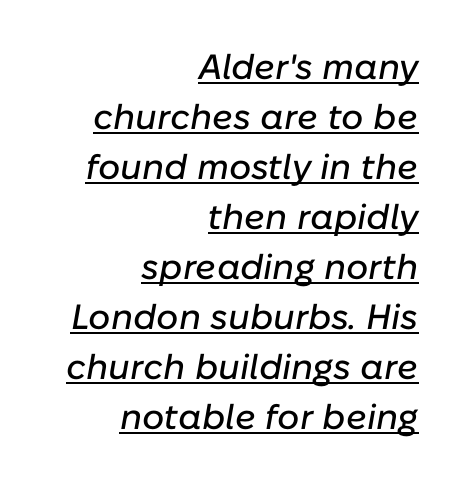
{"italic": "yes", "lean": "right", "slant_degrees": 10, "width": "normal", "stroke_contrast": "low", "x_height": "medium", "monospaced": "no", "underline": "yes", "align": "right", "line_spacing": "normal", "line_spacing_ratio": 1.43, "letter_spacing": "normal", "letter_spacing_em": 0.0, "glyph_px": 35}
